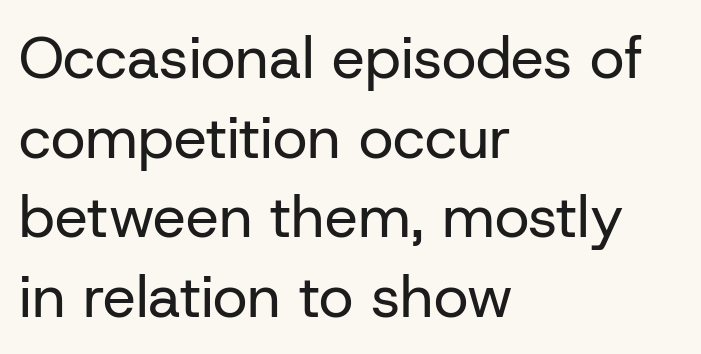
The image shows 59 px regular-weight sans-serif type, upright; set left-aligned, normal line spacing (1.35x), normal letter spacing, not underlined; low stroke contrast and a medium x-height.
